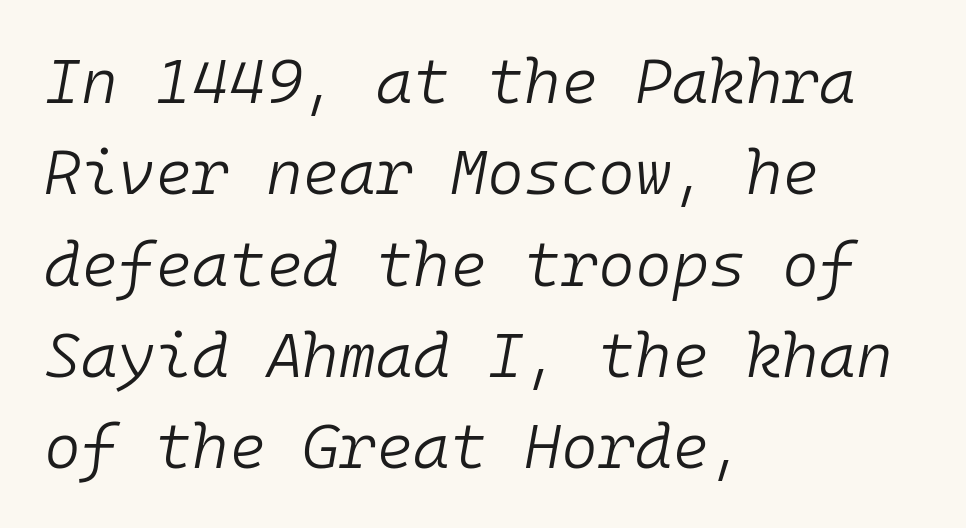
Where is the straight margin? On the left. The typesetting does not lean heavy: it is not bold. Only glyphs here, with clear space below each row. Is the type slanted? Yes — the strokes lean at a clear angle. Honestly, the letter spacing is just normal — you wouldn't notice it.
